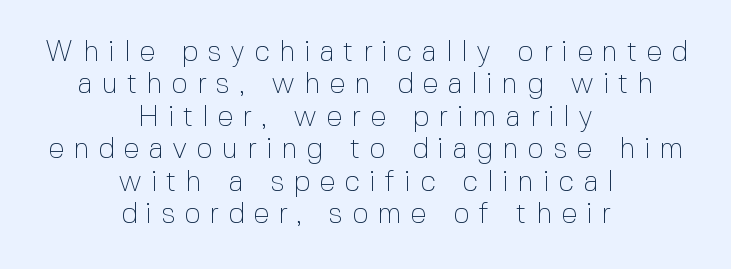
Q: Is the text bold? A: No.
Q: Is the text italic (slanted)? A: No, it is upright.
Q: Is the typeface a serif or a sans-serif typeface? A: Sans-serif.
Q: Is the text underlined? A: No.
Q: How is the paragraph aligned? A: Centered.
Q: Is the spacing between letters normal or unusually wide? A: Unusually wide.
Q: Is the spacing between lines tight, normal or loose? A: Tight.
Q: Width (condensed, normal, or wide)? A: Normal.
Q: x-height? A: Medium.
Q: Monospaced? A: No.
